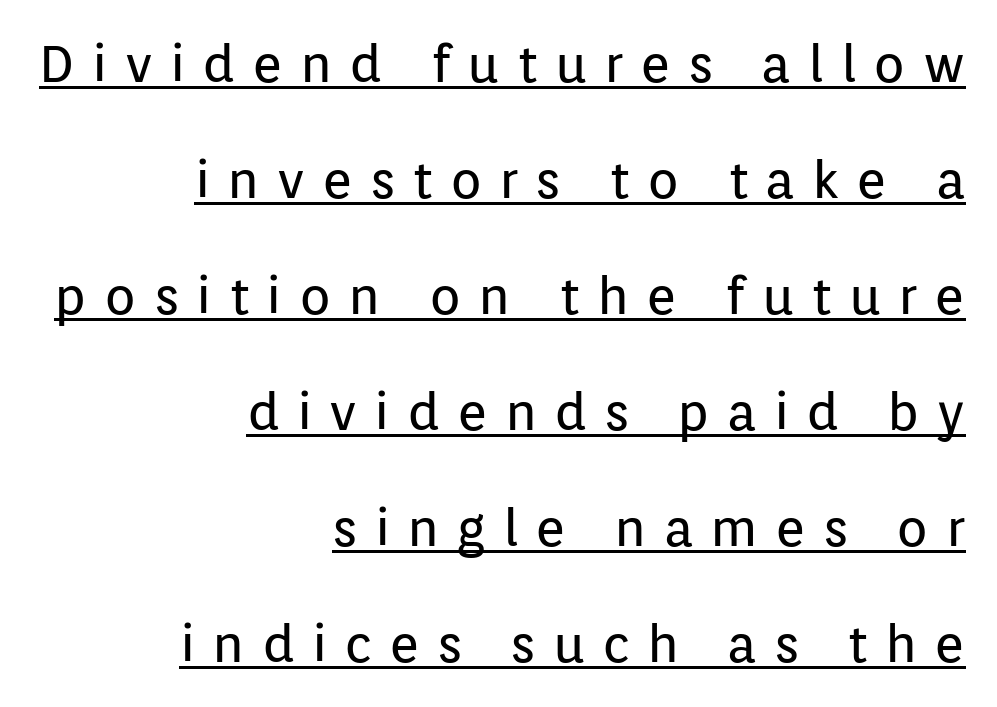
Stems and bowls with no extra thickness — not bold. Does a line run under the words? Yes, clearly. Check where the strokes stop: nothing finishes them off — pure sans. Display-style spreading of the glyphs; the letterfit is very open. This rendering uses right alignment, leaving the left contour irregular.
